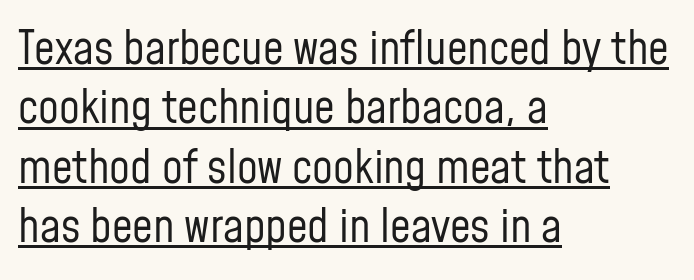
Q: Is the text bold? A: No.
Q: Is the text italic (slanted)? A: No, it is upright.
Q: Is the typeface a serif or a sans-serif typeface? A: Sans-serif.
Q: Is the text underlined? A: Yes.
Q: How is the paragraph aligned? A: Left-aligned.
Q: Is the spacing between letters normal or unusually wide? A: Normal.
Q: Is the spacing between lines tight, normal or loose? A: Normal.
Q: Width (condensed, normal, or wide)? A: Condensed.
Q: Stroke contrast? A: Low.
Q: x-height? A: Medium.
Q: Monospaced? A: No.
